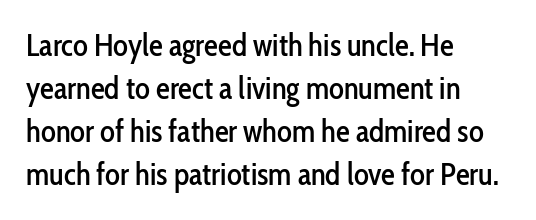
The image shows 31 px condensed sans-serif type, upright; set left-aligned, normal line spacing (1.39x), normal letter spacing, not underlined; low stroke contrast and a medium x-height.
